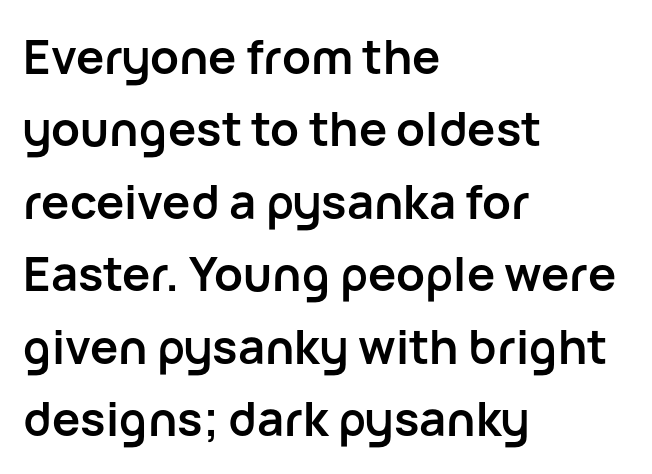
Q: Is the text bold? A: Yes.
Q: Is the text italic (slanted)? A: No, it is upright.
Q: Is the typeface a serif or a sans-serif typeface? A: Sans-serif.
Q: Is the text underlined? A: No.
Q: How is the paragraph aligned? A: Left-aligned.
Q: Is the spacing between letters normal or unusually wide? A: Normal.
Q: Is the spacing between lines tight, normal or loose? A: Normal.
Q: Width (condensed, normal, or wide)? A: Normal.
Q: Stroke contrast? A: Low.
Q: x-height? A: Medium.
Q: Monospaced? A: No.
